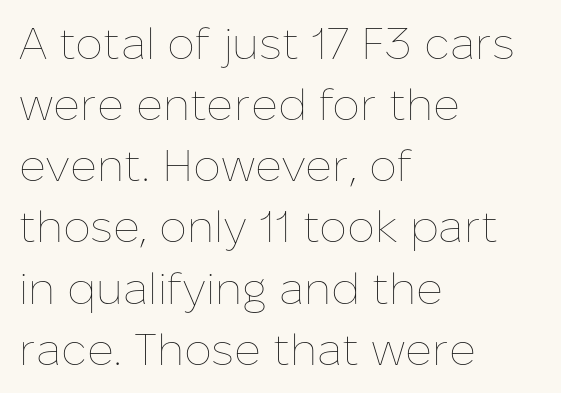
The tracking reads as untouched default to a designer's eye. Vertical strokes here are truly vertical. Think of a printed novel: that variable character pitch is what you see here. A light-to-regular cut is what we see here.
